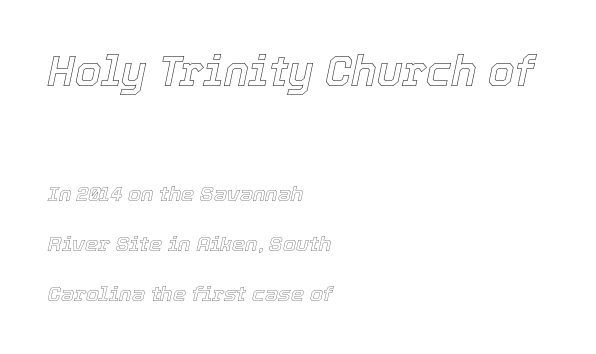
Q: Is the text italic (slanted)? A: Yes, it leans right by about 12 degrees.
Q: Is the text underlined? A: No.
Q: How is the paragraph aligned? A: Left-aligned.
Q: Is the spacing between letters normal or unusually wide? A: Normal.
Q: Is the spacing between lines tight, normal or loose? A: Loose.
Q: Which block of text is set in a larger size, the first (top) or the second (bottom)? A: The first (top) one.
Q: Width (condensed, normal, or wide)? A: Normal.
Q: x-height? A: Medium.
Q: Monospaced? A: No.
